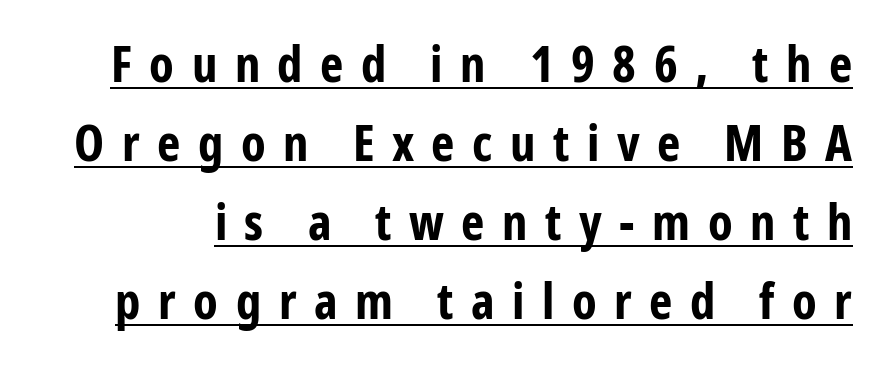
The rendering uses the underline text-decoration. Compared with typical paragraphs, the rows here are spaced about the same. Compared with typical body copy, the letter spacing here is much looser. The rendering uses natural spacing where letterforms have individual widths. The letters stand straight up with perfectly vertical stems.
